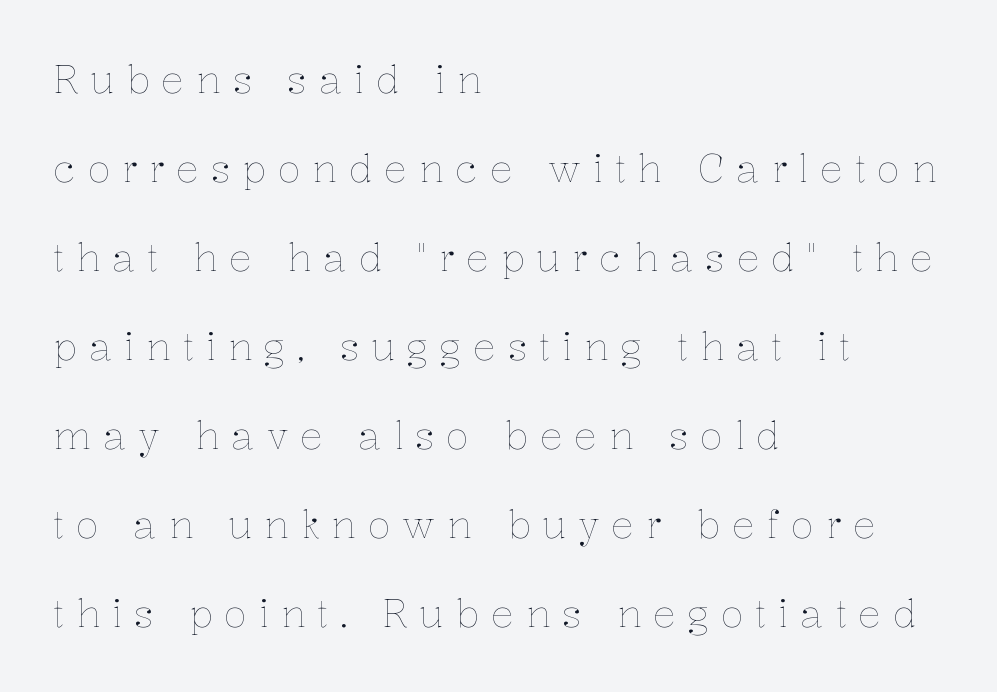
The image shows 38 px thin type, upright; set left-aligned, loose line spacing (2.34x), unusually wide letter spacing (+0.31 em), not underlined; low stroke contrast and a medium x-height.
